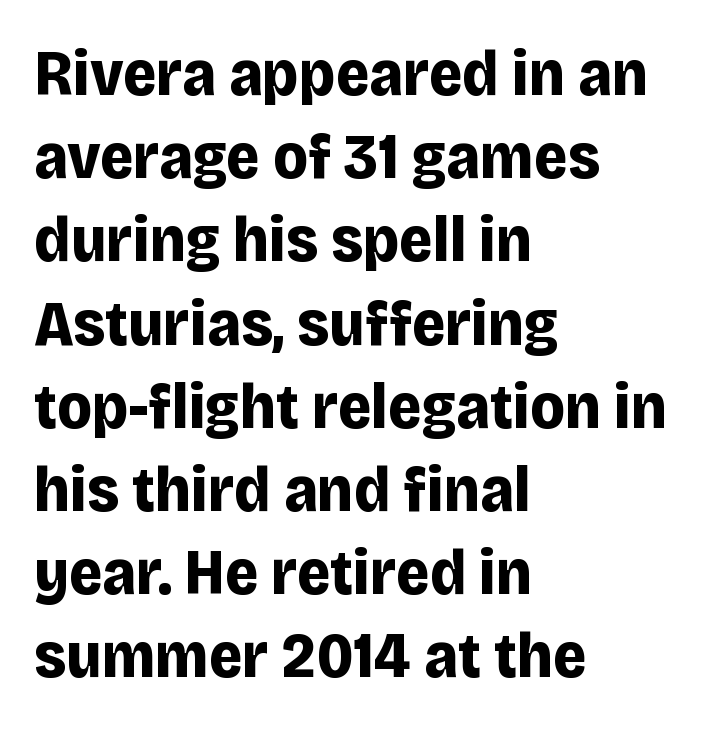
The designer went with a sans here, leaving each stem footless. Reading down the block, your eye returns to a fixed left position each line. The lettering holds an erect, upright posture throughout. The face used here has the dense, thick strokes of a bold. Descenders hang freely into open space.
